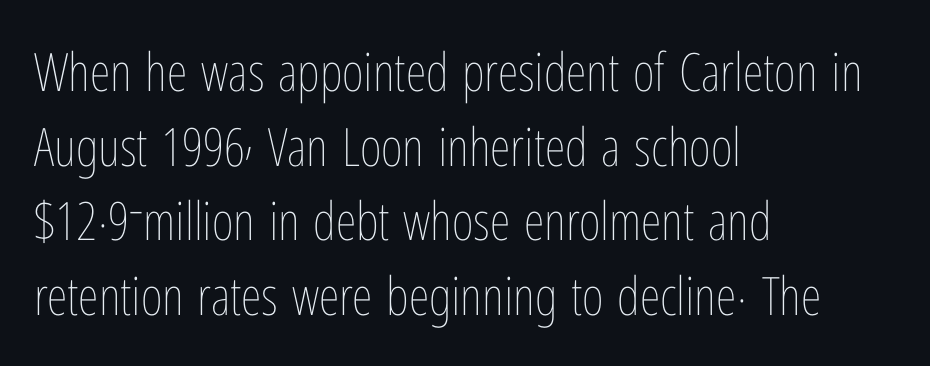
The image shows 53 px thin, condensed type, upright; set left-aligned, normal line spacing (1.41x), normal letter spacing, not underlined; low stroke contrast and a medium x-height.
